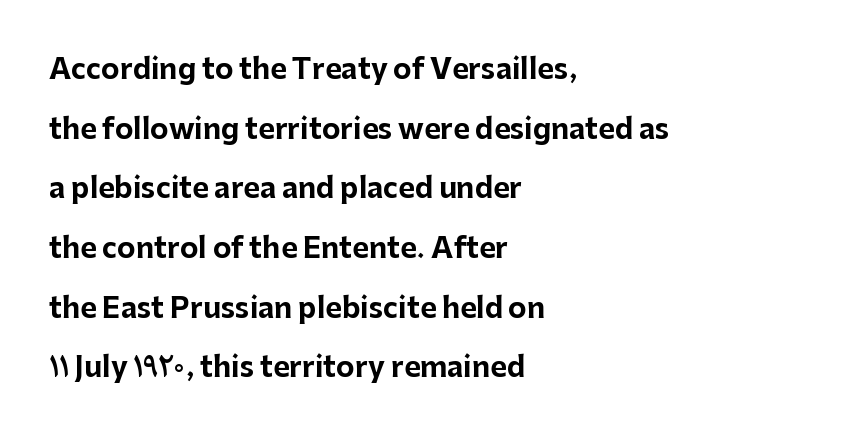
The image shows 28 px bold sans-serif type, upright; set left-aligned, loose line spacing (2.13x), normal letter spacing, not underlined; low stroke contrast and a medium x-height.
